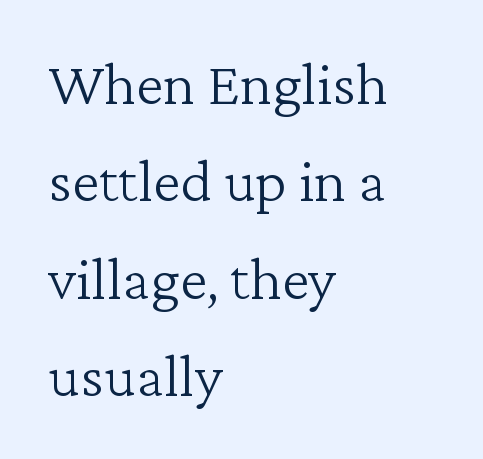
The image shows 62 px light serif type, upright; set left-aligned, normal line spacing (1.57x), normal letter spacing, not underlined; low stroke contrast and a medium x-height.
